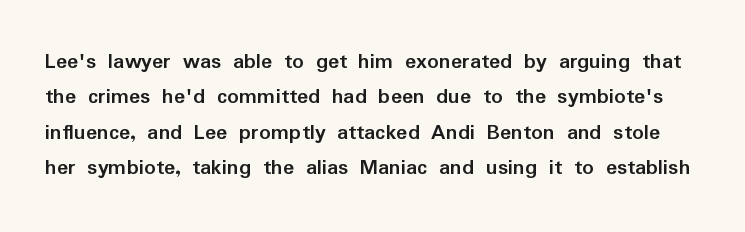
The image shows 23 px bold type, upright; set normal line spacing (1.54x), normal letter spacing, not underlined.
